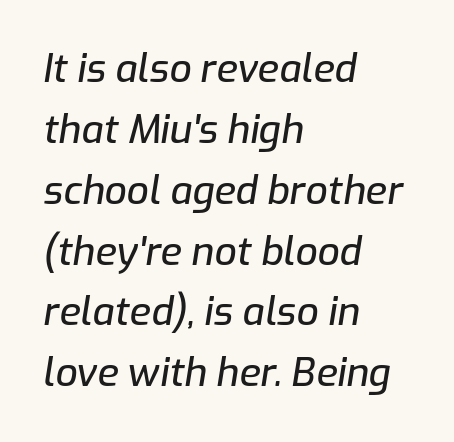
{"italic": "yes", "lean": "right", "slant_degrees": 9, "width": "normal", "stroke_contrast": "low", "x_height": "medium", "monospaced": "no", "underline": "no", "align": "left", "line_spacing": "normal", "line_spacing_ratio": 1.56, "letter_spacing": "normal", "letter_spacing_em": 0.0, "glyph_px": 39}
